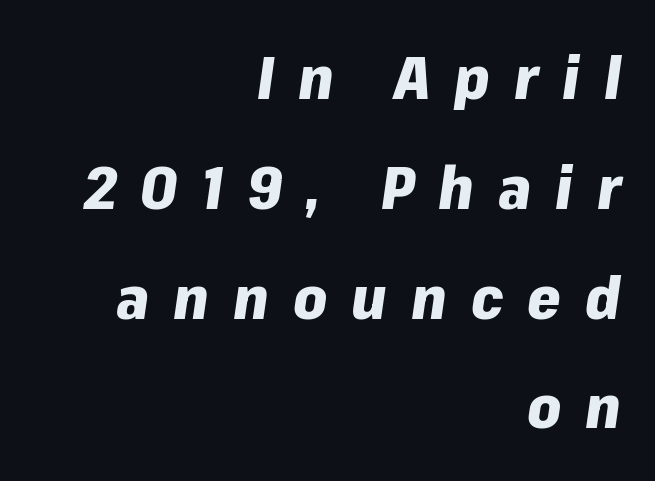
The image shows 60 px heavy type, italic (leaning right); set right-aligned, line spacing 1.83x, unusually wide letter spacing (+0.4 em), not underlined; low stroke contrast and a medium x-height.
